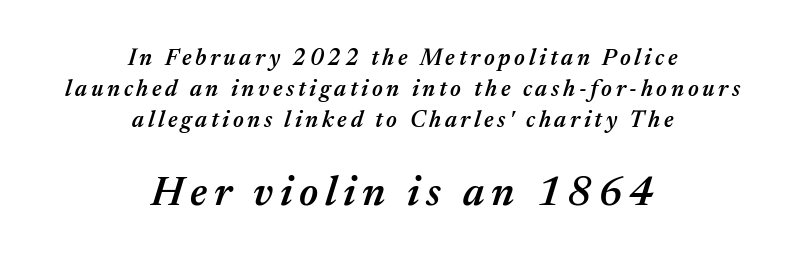
Q: Is the text bold? A: Semi-bold.
Q: Is the text italic (slanted)? A: Yes, it leans right by about 17 degrees.
Q: Is the text underlined? A: No.
Q: How is the paragraph aligned? A: Centered.
Q: Is the spacing between lines tight, normal or loose? A: Normal.
Q: Which block of text is set in a larger size, the first (top) or the second (bottom)? A: The second (bottom) one.
Q: Width (condensed, normal, or wide)? A: Normal.
Q: Stroke contrast? A: Medium.
Q: x-height? A: Medium.
Q: Monospaced? A: No.
